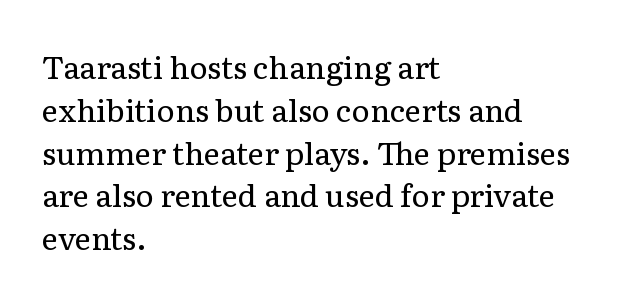
Q: Is the text bold? A: No.
Q: Is the text italic (slanted)? A: No, it is upright.
Q: Is the typeface a serif or a sans-serif typeface? A: Serif.
Q: Is the text underlined? A: No.
Q: How is the paragraph aligned? A: Left-aligned.
Q: Is the spacing between letters normal or unusually wide? A: Normal.
Q: Is the spacing between lines tight, normal or loose? A: Normal.
Q: Width (condensed, normal, or wide)? A: Normal.
Q: Stroke contrast? A: Low.
Q: x-height? A: Medium.
Q: Monospaced? A: No.
